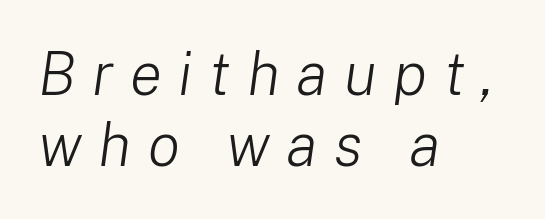
Think standard paragraph weight, or any step lighter than that. Between one letter and the next there's a generous, obvious gap. Typeset ragged right — the left edge is the straight one. Emphasis-style slanted type is in use.
